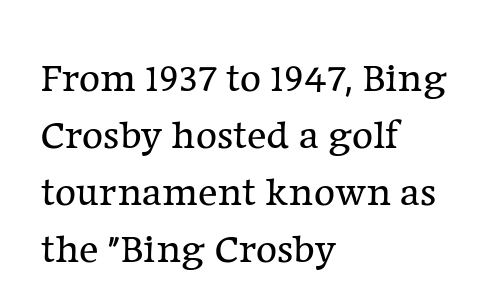
The image shows 41 px regular-weight serif type, upright; set left-aligned, normal line spacing (1.39x), normal letter spacing, not underlined; low stroke contrast and a medium x-height.
